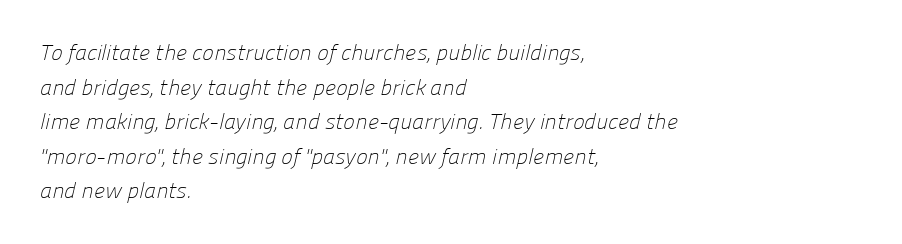
{"bold": "no", "underline": "no", "align": "left", "line_spacing": "normal", "line_spacing_ratio": 1.57, "letter_spacing": "normal", "letter_spacing_em": 0.0, "glyph_px": 22}
